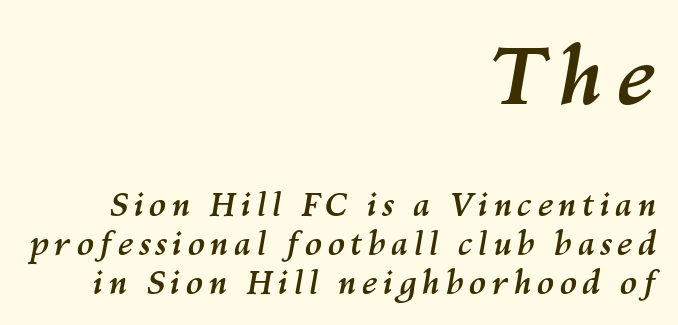
The image shows 80 px semibold type, italic (leaning right); set right-aligned, line spacing 1.22x, not underlined; the first (top) block is 2.5x larger; medium stroke contrast and a medium x-height.
